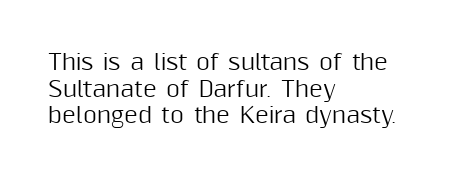
Successive baselines arrive at the customary interval. The space directly below the letters is spotless. The face used here is rendered with its standard letterfit. The rendering anchors every line to the left-hand side.
